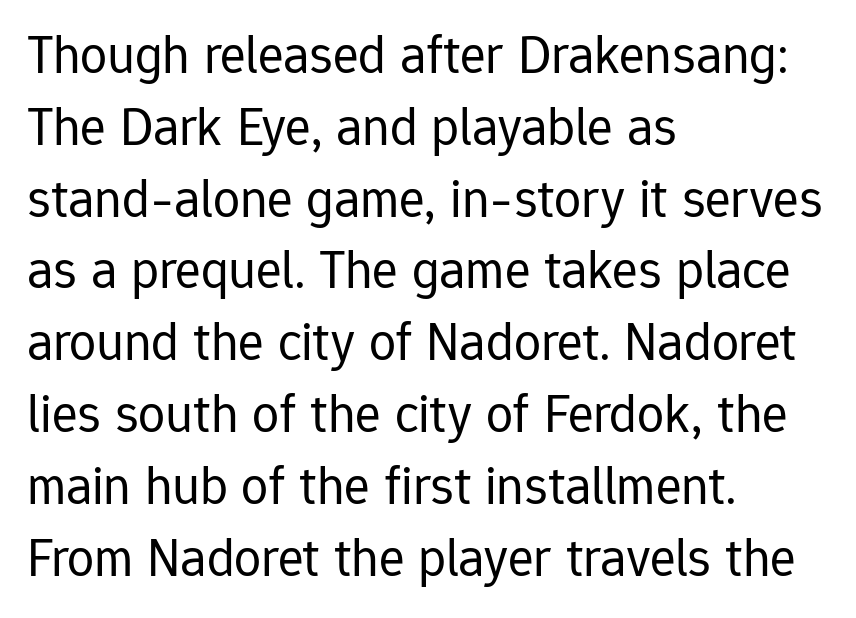
{"serif": "no", "italic": "no", "bold": "no", "weight": "regular", "width": "normal", "stroke_contrast": "low", "x_height": "medium", "monospaced": "no", "underline": "no", "align": "left", "line_spacing": "normal", "line_spacing_ratio": 1.33, "letter_spacing": "normal", "letter_spacing_em": 0.0, "glyph_px": 54}
